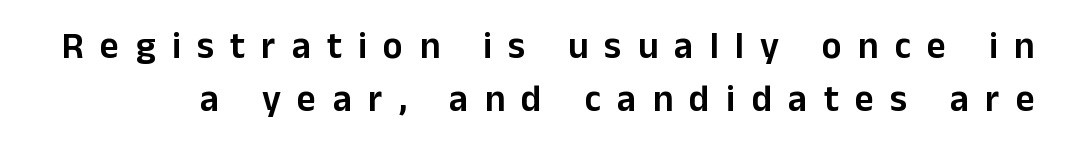
The image shows 37 px sans-serif type, upright; set normal line spacing (1.44x), unusually wide letter spacing (+0.44 em), not underlined; low stroke contrast and a medium x-height.
